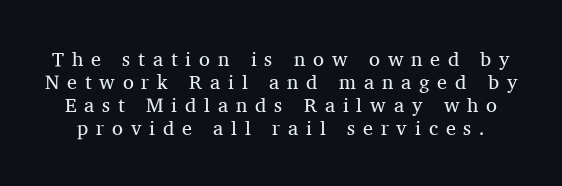
Style check: upright. Is this a heavy cut? Hardly; it is regular or lighter. The passage shown is not underscored anywhere. Vertically, the passage feels compressed, each row crowding the next. Students, note that the glyphs here are deliberately spaced far apart.
